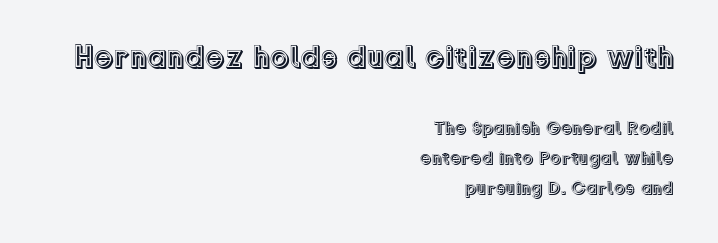
The image shows 31 px text type, upright; set right-aligned, normal line spacing (1.67x), normal letter spacing, not underlined; the first (top) block is 1.72x larger; a medium x-height.
